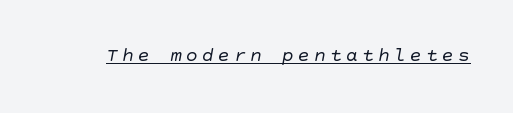
The image shows 20 px text type; set unusually wide letter spacing (+0.2 em), underlined.
